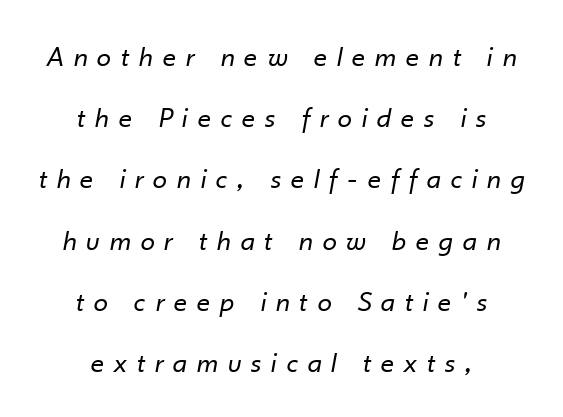
{"italic": "yes", "lean": "right", "slant_degrees": 10, "bold": "no", "weight": "regular", "width": "normal", "stroke_contrast": "low", "x_height": "small", "monospaced": "no", "underline": "no", "align": "center", "line_spacing": "loose", "line_spacing_ratio": 2.11, "letter_spacing": "wide", "letter_spacing_em": 0.35, "glyph_px": 29}
